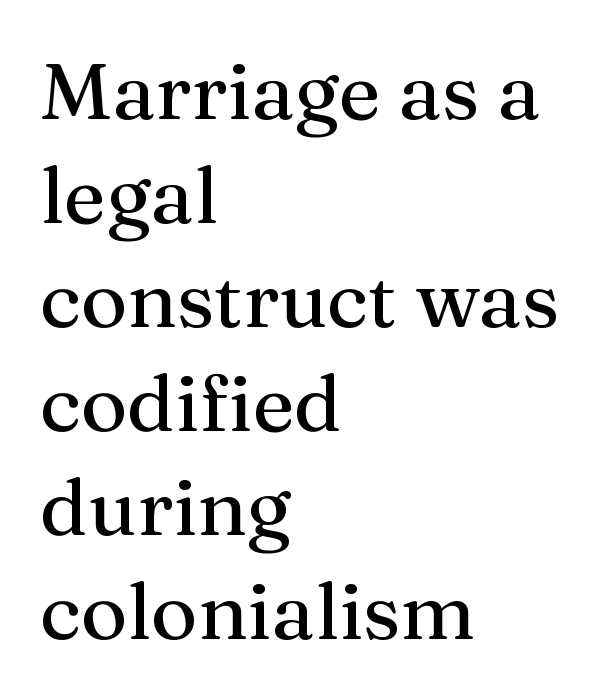
Q: Is the text italic (slanted)? A: No, it is upright.
Q: Is the typeface a serif or a sans-serif typeface? A: Serif.
Q: Is the text underlined? A: No.
Q: How is the paragraph aligned? A: Left-aligned.
Q: Is the spacing between letters normal or unusually wide? A: Normal.
Q: Is the spacing between lines tight, normal or loose? A: Normal.
Q: Width (condensed, normal, or wide)? A: Normal.
Q: Stroke contrast? A: Medium.
Q: x-height? A: Medium.
Q: Monospaced? A: No.
